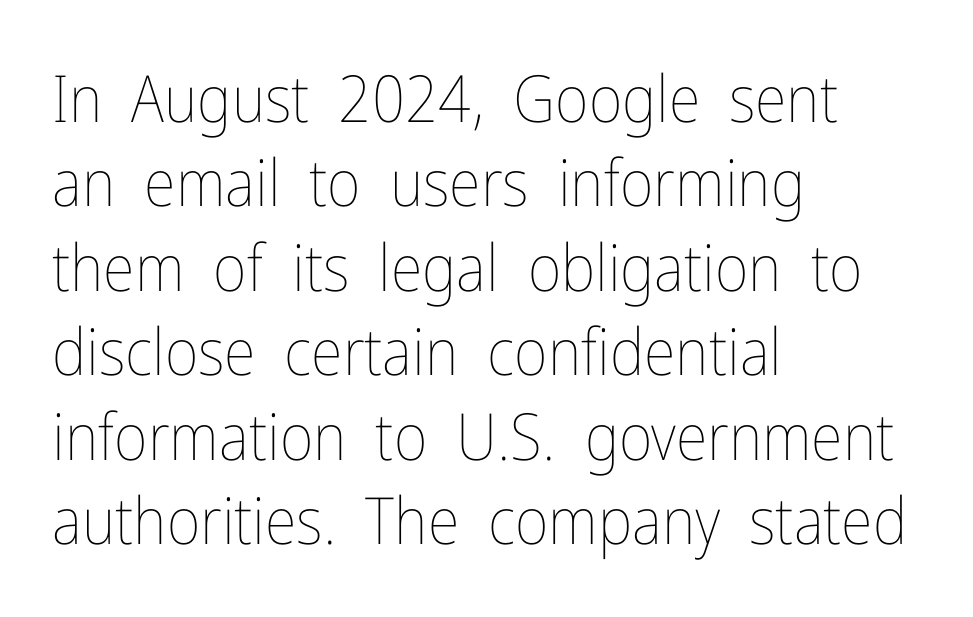
{"italic": "no", "bold": "no", "weight": "thin", "width": "condensed", "stroke_contrast": "low", "x_height": "medium", "monospaced": "no", "underline": "no", "align": "left", "line_spacing": "normal", "line_spacing_ratio": 1.3, "letter_spacing": "normal", "letter_spacing_em": 0.0, "glyph_px": 65}
